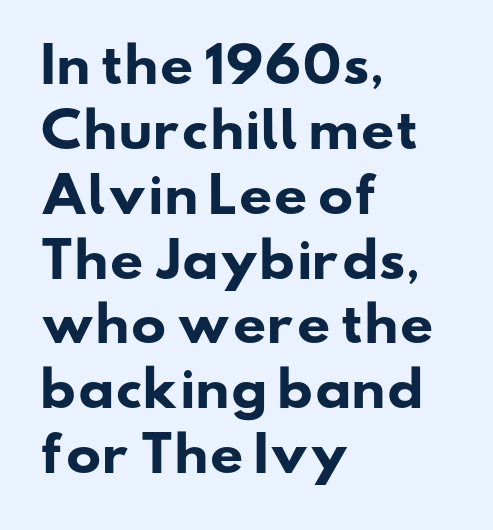
Q: Is the text bold? A: Yes.
Q: Is the typeface a serif or a sans-serif typeface? A: Sans-serif.
Q: Is the text underlined? A: No.
Q: How is the paragraph aligned? A: Left-aligned.
Q: Is the spacing between letters normal or unusually wide? A: Normal.
Q: Is the spacing between lines tight, normal or loose? A: Normal.
Q: Width (condensed, normal, or wide)? A: Wide.
Q: Stroke contrast? A: Low.
Q: x-height? A: Small.
Q: Monospaced? A: No.
